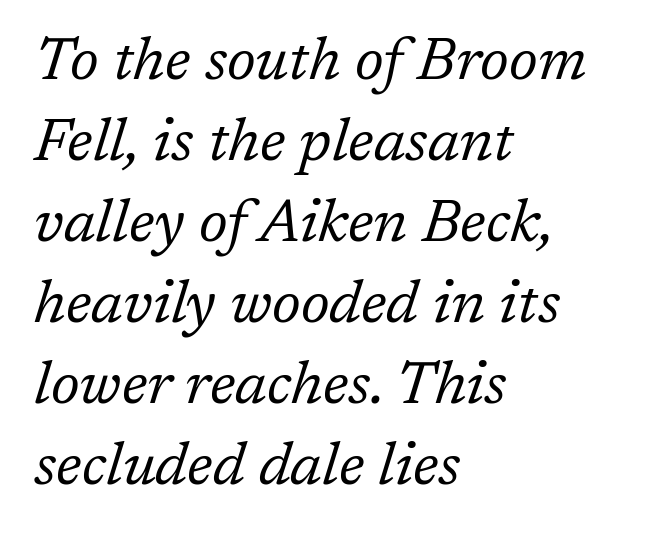
Spacing between characters is what you'd get straight out of the box. You could not count columns in this text — the font is proportionally spaced. In terms of posture, this sample is oblique. Classification — serif.
